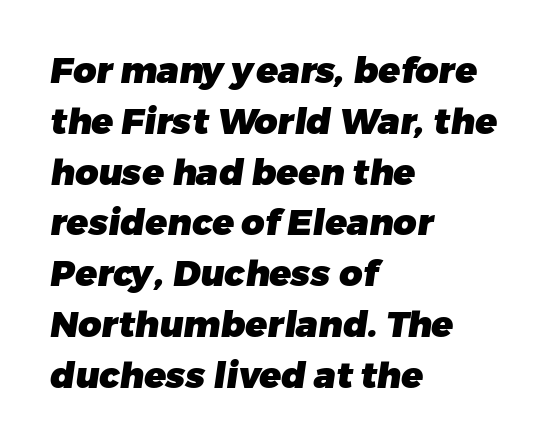
{"serif": "no", "bold": "yes", "weight": "heavy", "width": "normal", "stroke_contrast": "low", "x_height": "medium", "monospaced": "no", "underline": "no", "align": "left", "line_spacing": "normal", "line_spacing_ratio": 1.41, "letter_spacing": "normal", "letter_spacing_em": 0.0, "glyph_px": 36}
